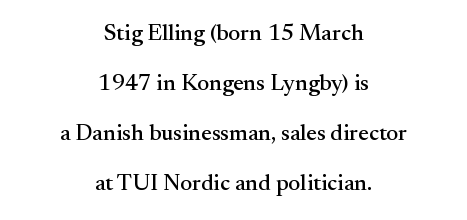
The image shows 23 px text type, upright; set centered, loose line spacing (2.17x), normal letter spacing, not underlined.
